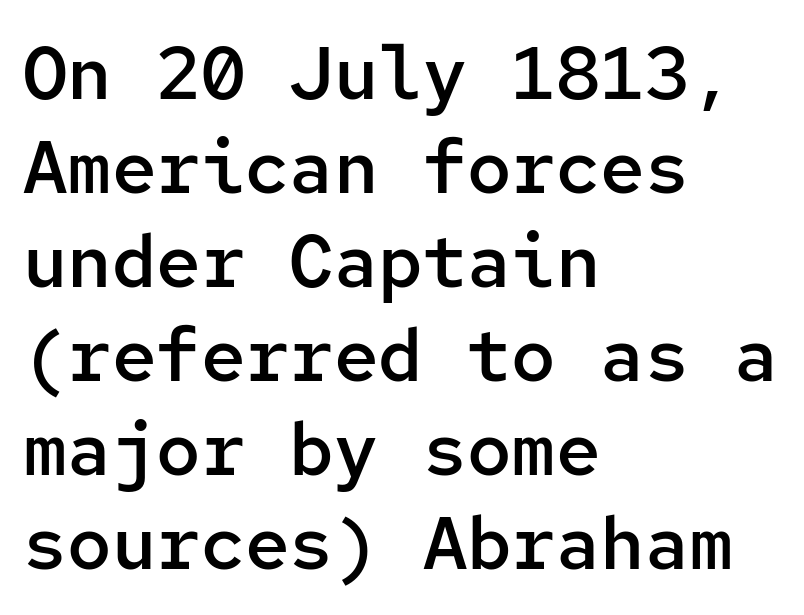
The letters are semibold — heavier than regular but short of a full bold. Here the designer chose a console-style face with uniform glyph widths. The lines in this sample share a left origin and differ only in where they stop. Do the letters lean? They stand straight.
